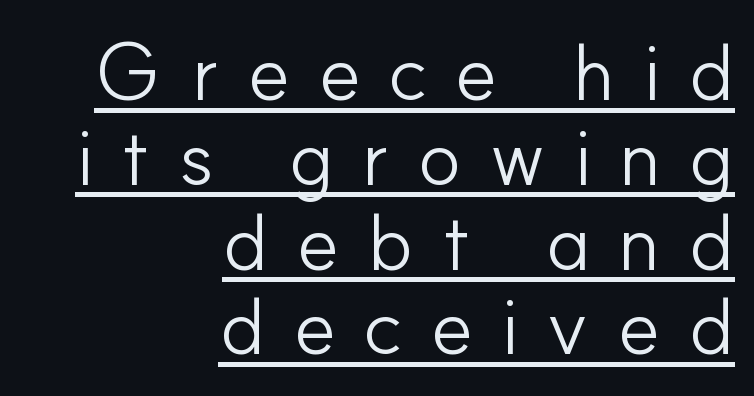
The image shows 80 px light sans-serif type, upright; set right-aligned, tight line spacing (1.06x), unusually wide letter spacing (+0.35 em), underlined; low stroke contrast and a small x-height.
